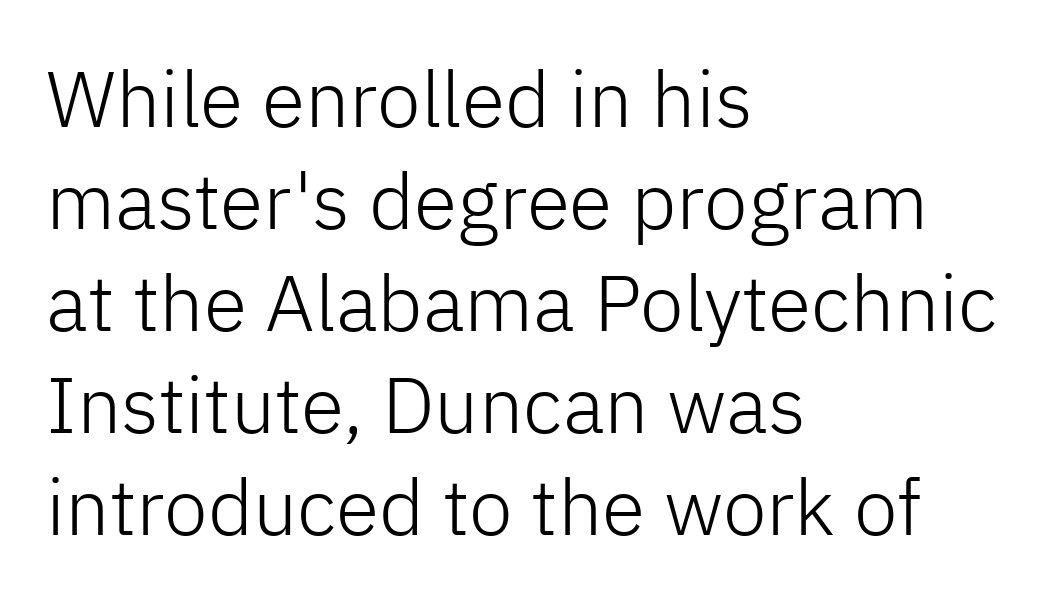
Q: Is the text bold? A: No.
Q: Is the text italic (slanted)? A: No, it is upright.
Q: Is the typeface a serif or a sans-serif typeface? A: Sans-serif.
Q: Is the text underlined? A: No.
Q: How is the paragraph aligned? A: Left-aligned.
Q: Is the spacing between letters normal or unusually wide? A: Normal.
Q: Is the spacing between lines tight, normal or loose? A: Normal.
Q: Width (condensed, normal, or wide)? A: Normal.
Q: Stroke contrast? A: Low.
Q: x-height? A: Medium.
Q: Monospaced? A: No.
